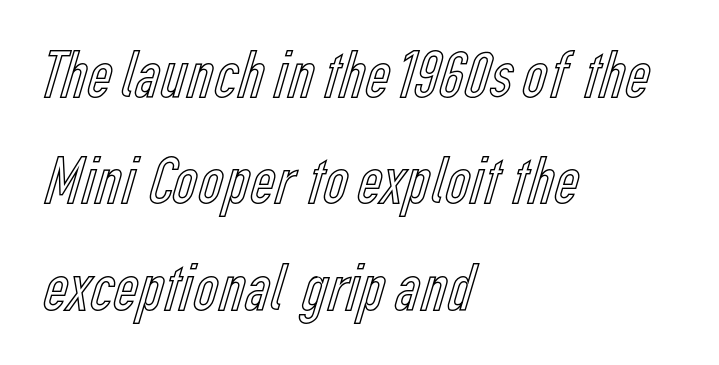
Q: Is the text italic (slanted)? A: Yes.
Q: Is the text underlined? A: No.
Q: How is the paragraph aligned? A: Left-aligned.
Q: Is the spacing between letters normal or unusually wide? A: Normal.
Q: Is the spacing between lines tight, normal or loose? A: Normal.
Q: Width (condensed, normal, or wide)? A: Condensed.
Q: x-height? A: Medium.
Q: Monospaced? A: No.
